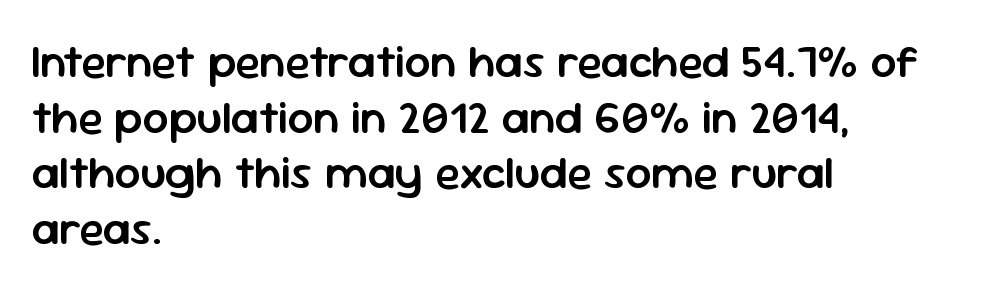
The image shows 46 px semibold sans-serif type, upright; set left-aligned, line spacing 1.21x, normal letter spacing, not underlined; low stroke contrast and a medium x-height.
